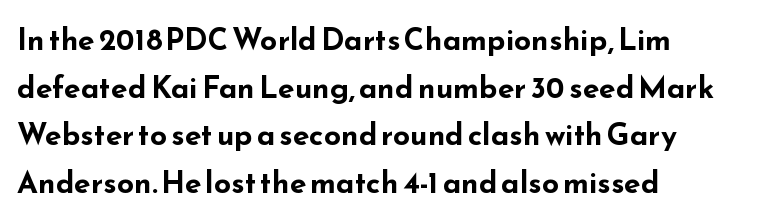
{"serif": "no", "italic": "no", "bold": "yes", "weight": "bold", "width": "wide", "stroke_contrast": "low", "x_height": "small", "monospaced": "no", "underline": "no", "align": "left", "line_spacing": "normal", "line_spacing_ratio": 1.59, "letter_spacing": "normal", "letter_spacing_em": 0.0, "glyph_px": 30}
